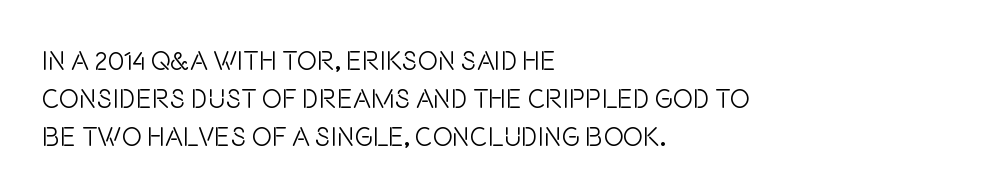
Q: Is the text bold? A: No.
Q: Is the text italic (slanted)? A: No, it is upright.
Q: Is the text underlined? A: No.
Q: How is the paragraph aligned? A: Left-aligned.
Q: Is the spacing between letters normal or unusually wide? A: Normal.
Q: Is the spacing between lines tight, normal or loose? A: Normal.
